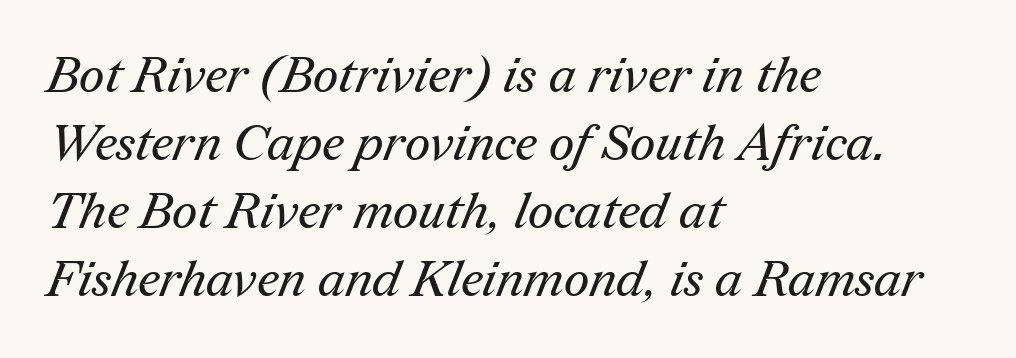
{"serif": "yes", "bold": "no", "weight": "regular", "width": "normal", "stroke_contrast": "medium", "x_height": "medium", "monospaced": "no", "underline": "no", "align": "left", "line_spacing": "normal", "line_spacing_ratio": 1.36, "letter_spacing": "normal", "letter_spacing_em": 0.0, "glyph_px": 50}
